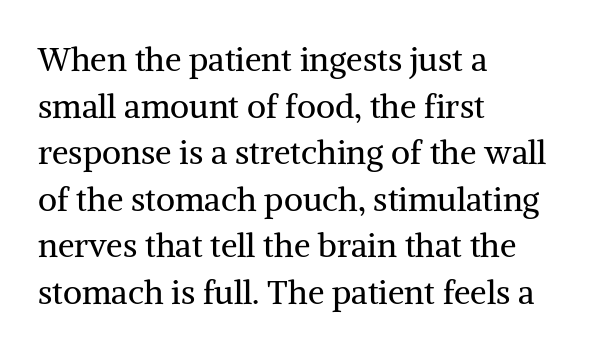
{"serif": "yes", "italic": "no", "bold": "no", "weight": "regular", "width": "normal", "stroke_contrast": "medium", "x_height": "medium", "monospaced": "no", "underline": "no", "align": "left", "line_spacing": "normal", "line_spacing_ratio": 1.41, "letter_spacing": "normal", "letter_spacing_em": 0.0, "glyph_px": 33}
